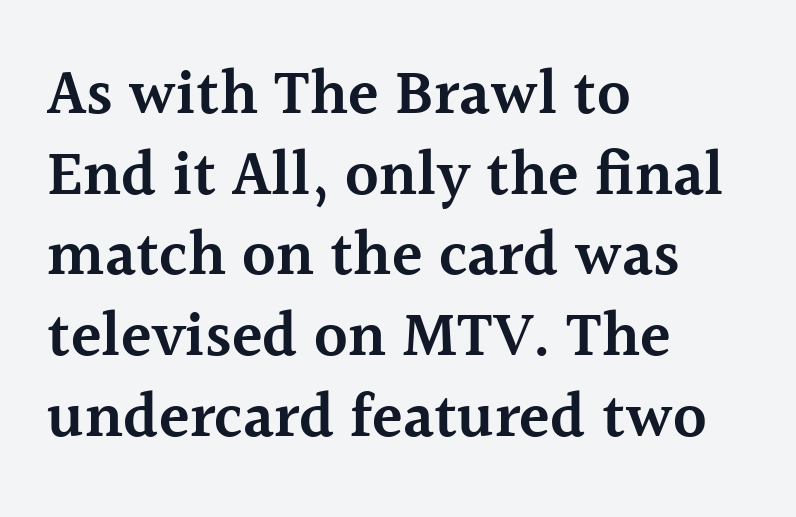
The image shows 63 px semibold serif type, upright; set left-aligned, normal line spacing (1.28x), normal letter spacing, not underlined; a medium x-height.
